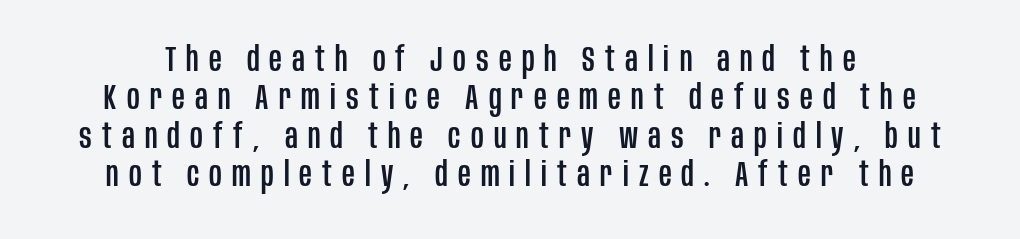
The image shows 35 px condensed sans-serif type, upright; set tight line spacing (1.1x), unusually wide letter spacing (+0.29 em), not underlined; low stroke contrast and a large x-height.
